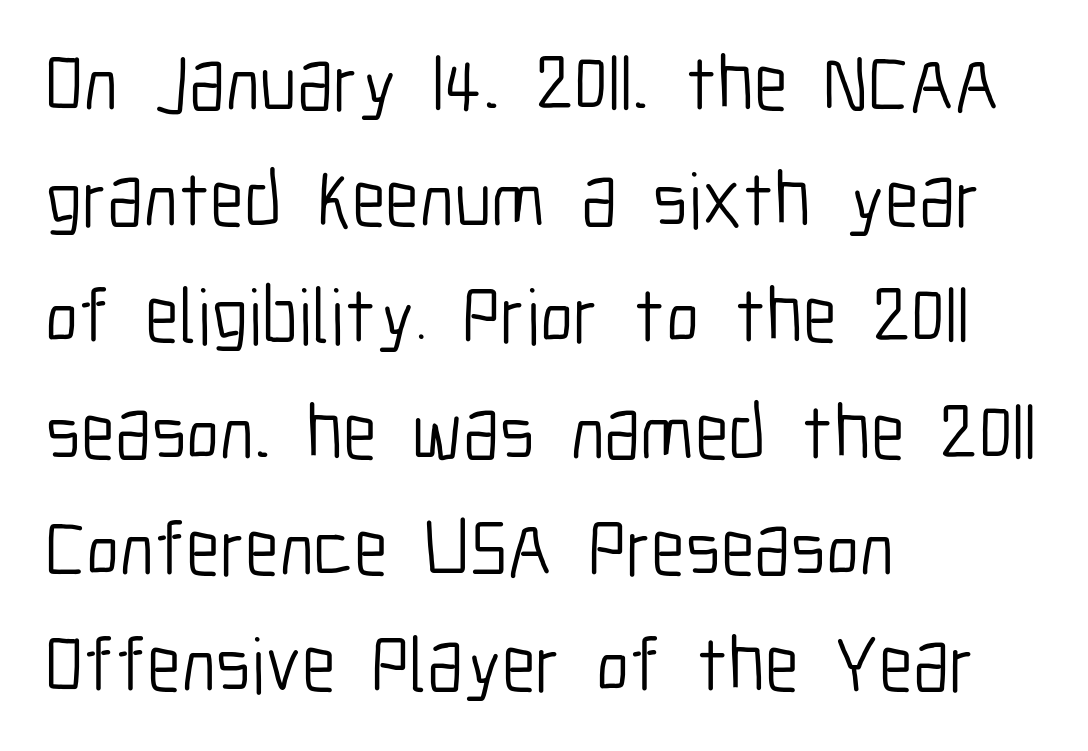
{"serif": "no", "italic": "no", "bold": "no", "weight": "light", "width": "condensed", "stroke_contrast": "low", "x_height": "medium", "monospaced": "no", "underline": "no", "align": "left", "line_spacing": "normal", "line_spacing_ratio": 1.49, "letter_spacing": "normal", "letter_spacing_em": 0.0, "glyph_px": 78}
